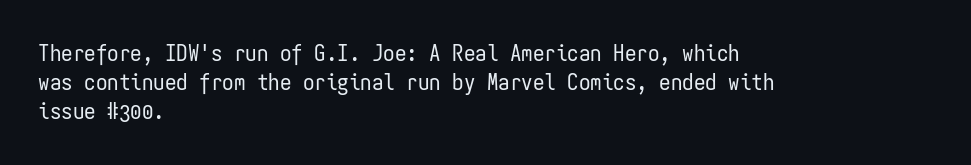
The image shows 23 px text type, upright; set left-aligned, normal line spacing (1.27x), normal letter spacing, not underlined.
